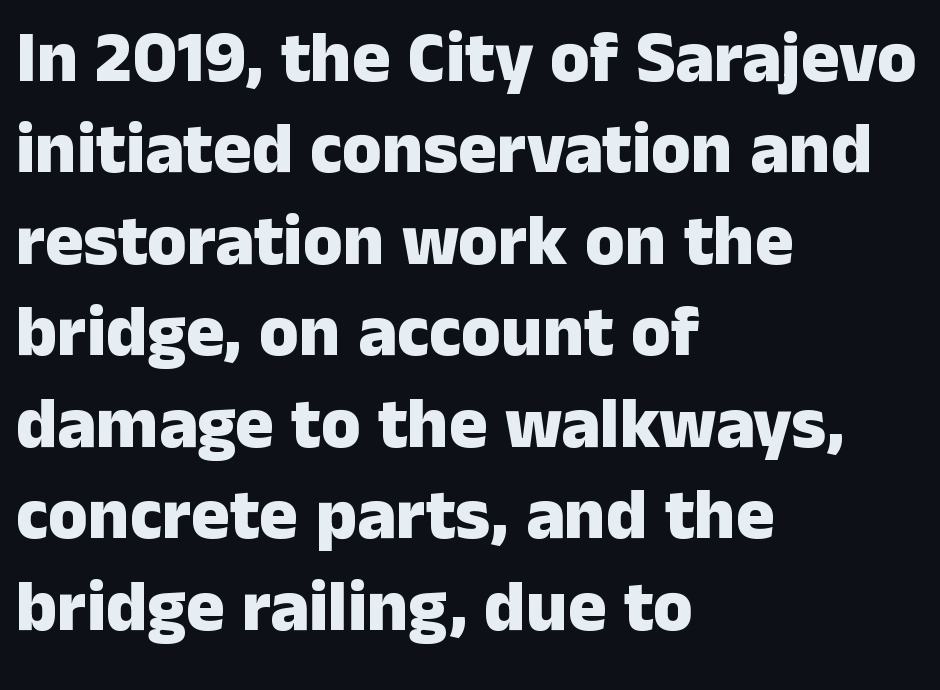
The image shows 72 px heavy sans-serif type, upright; set left-aligned, normal line spacing (1.27x), normal letter spacing, not underlined; low stroke contrast and a medium x-height.
